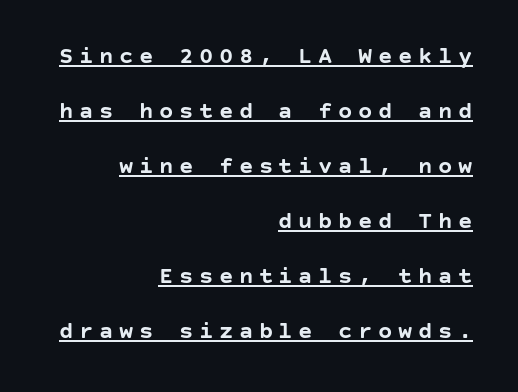
{"italic": "no", "bold": "yes", "underline": "yes", "align": "right", "line_spacing": "loose", "line_spacing_ratio": 2.29, "letter_spacing": "wide", "letter_spacing_em": 0.23, "glyph_px": 24}
